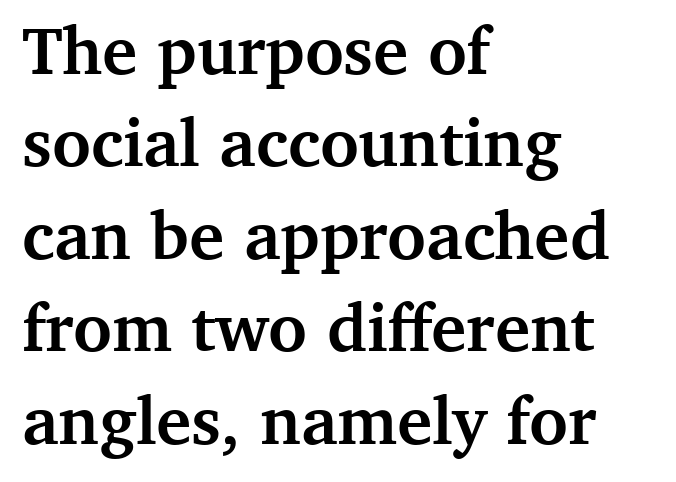
Short and long lines alike share a common starting point at left. The lines sit at an ordinary, default distance from one another. In terms of letterform style, serifs are clearly present. Beneath every word, the page is bare.
